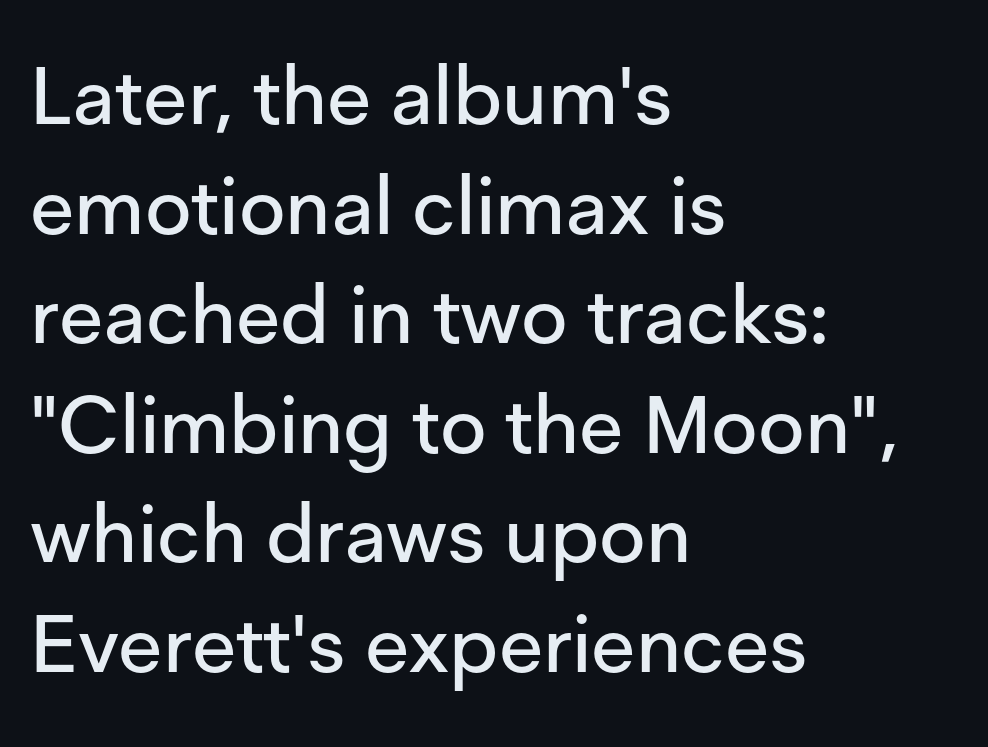
The image shows 80 px sans-serif type, upright; set left-aligned, normal line spacing (1.37x), normal letter spacing, not underlined; low stroke contrast and a medium x-height.
